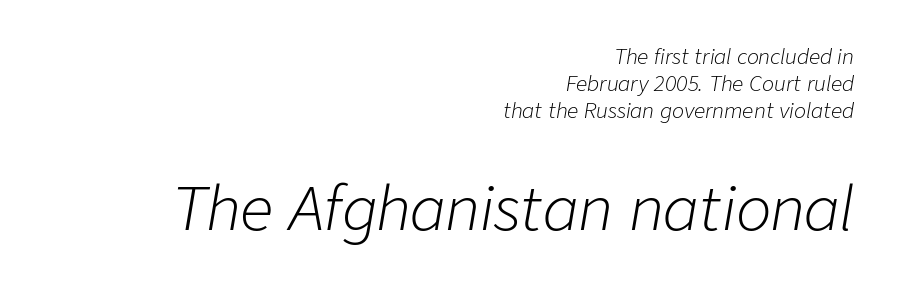
The image shows 59 px light type, italic (leaning right); set right-aligned, normal line spacing (1.36x), normal letter spacing, not underlined; the second (bottom) block is 2.95x larger; low stroke contrast and a medium x-height.
